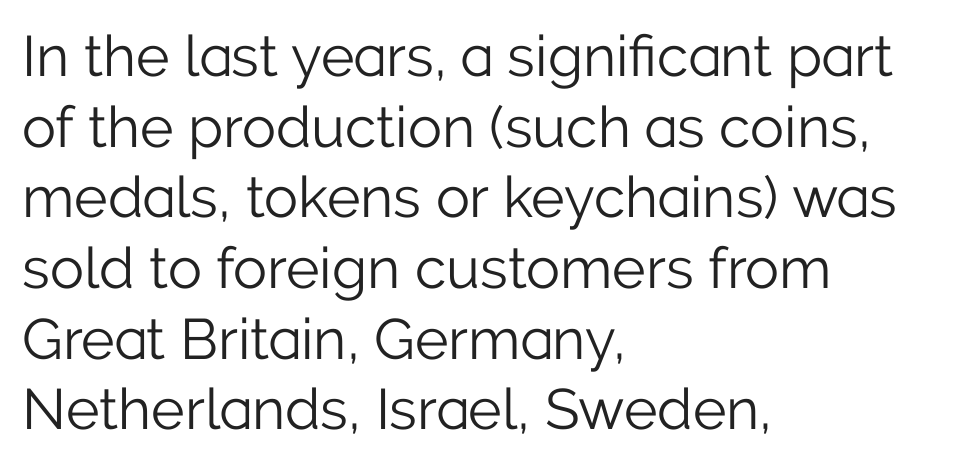
The letters stand upright; this is a roman face. The gap between lines stays unmarked. The letters carry no serifs — their stems end cleanly without finishing strokes. Typeset ragged right — the left edge is the straight one.
